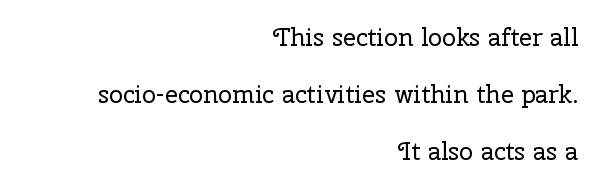
The image shows 25 px text type, upright; set right-aligned, loose line spacing (2.29x), normal letter spacing, not underlined.
